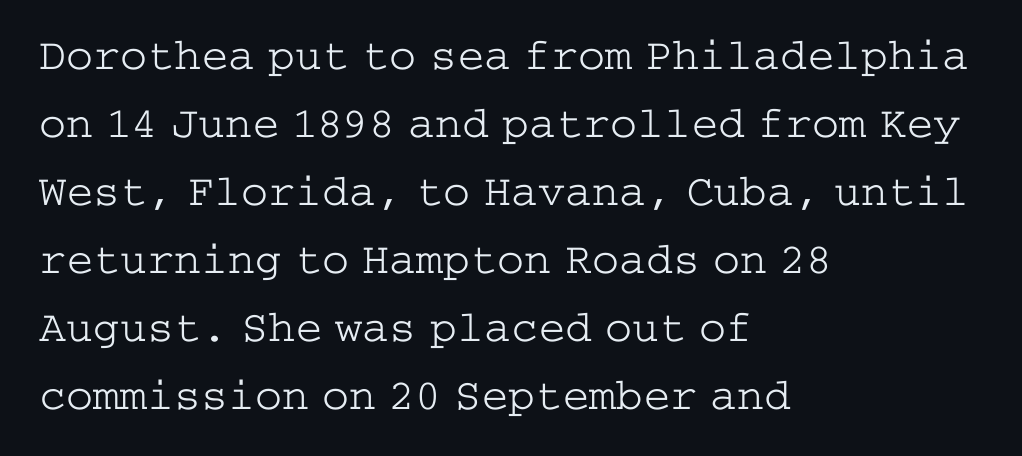
Q: Is the text bold? A: No.
Q: Is the text italic (slanted)? A: No, it is upright.
Q: Is the typeface a serif or a sans-serif typeface? A: Serif.
Q: Is the text underlined? A: No.
Q: How is the paragraph aligned? A: Left-aligned.
Q: Is the spacing between letters normal or unusually wide? A: Normal.
Q: Is the spacing between lines tight, normal or loose? A: Normal.
Q: Width (condensed, normal, or wide)? A: Wide.
Q: Stroke contrast? A: Low.
Q: x-height? A: Medium.
